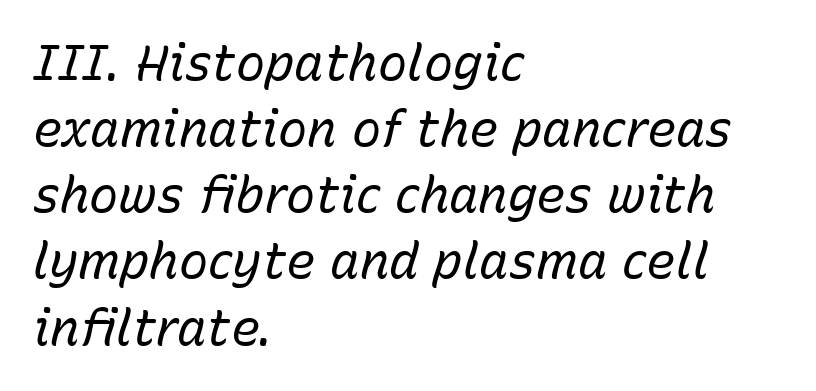
Q: Is the text bold? A: No.
Q: Is the text italic (slanted)? A: Yes, it leans right by about 15 degrees.
Q: Is the text underlined? A: No.
Q: How is the paragraph aligned? A: Left-aligned.
Q: Is the spacing between letters normal or unusually wide? A: Normal.
Q: Is the spacing between lines tight, normal or loose? A: Normal.
Q: Width (condensed, normal, or wide)? A: Normal.
Q: Stroke contrast? A: Low.
Q: x-height? A: Medium.
Q: Monospaced? A: No.
